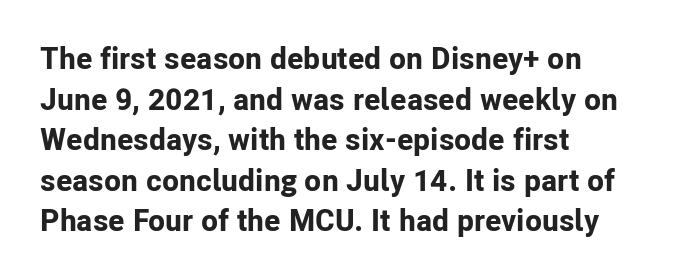
The image shows 31 px bold sans-serif type, upright; set left-aligned, normal line spacing (1.31x), normal letter spacing, not underlined; low stroke contrast and a medium x-height.
